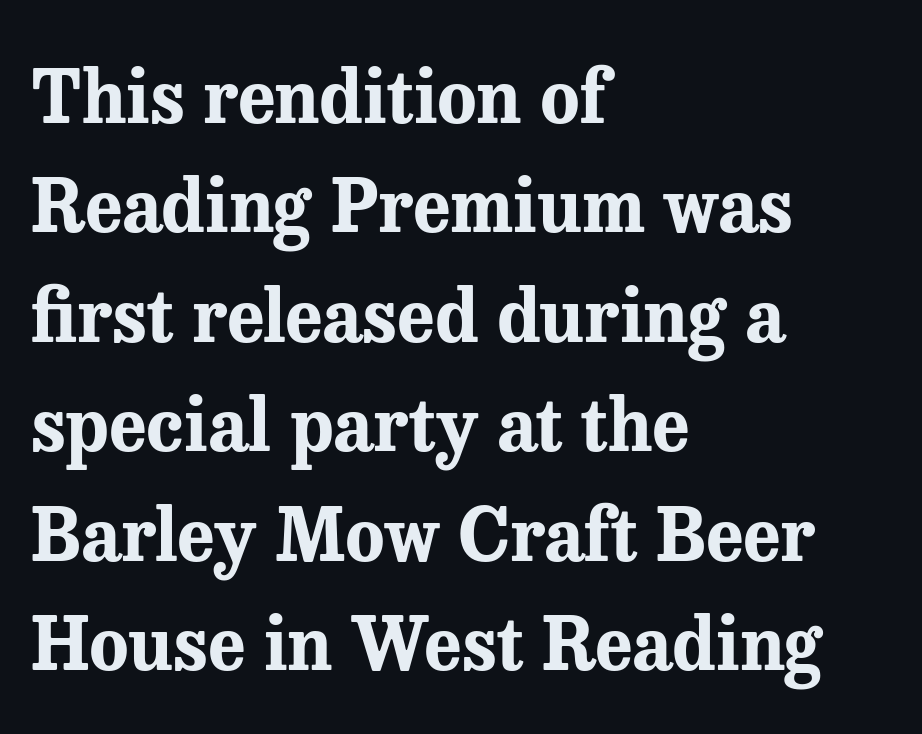
{"serif": "yes", "italic": "no", "bold": "yes", "weight": "bold", "width": "normal", "stroke_contrast": "medium", "x_height": "medium", "monospaced": "no", "underline": "no", "align": "left", "line_spacing": "normal", "line_spacing_ratio": 1.5, "letter_spacing": "normal", "letter_spacing_em": 0.0, "glyph_px": 73}
